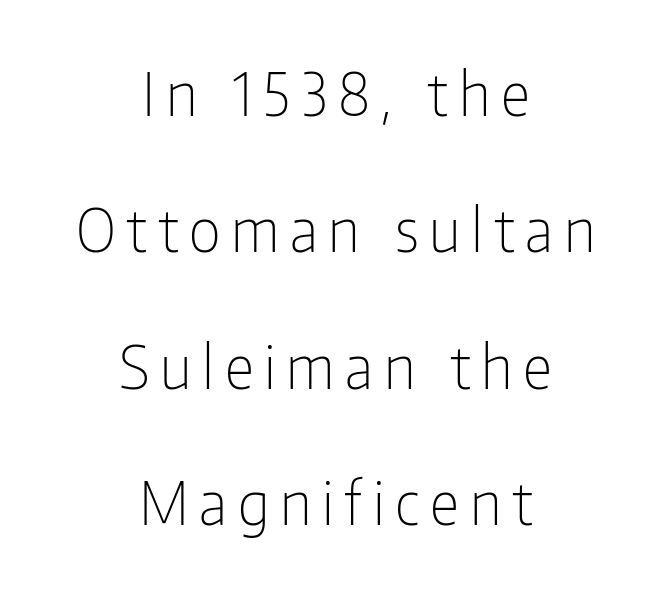
{"serif": "no", "italic": "no", "bold": "no", "weight": "light", "width": "condensed", "stroke_contrast": "low", "x_height": "medium", "monospaced": "no", "underline": "no", "align": "center", "line_spacing": "loose", "line_spacing_ratio": 2.31, "glyph_px": 59}
